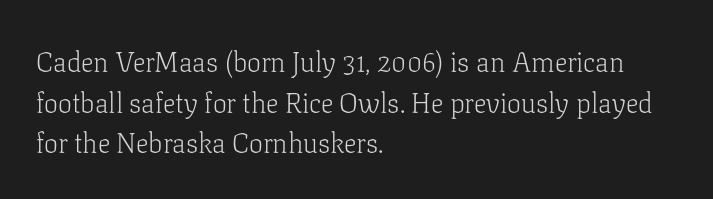
The image shows 28 px light serif type, upright; set left-aligned, normal line spacing (1.45x), normal letter spacing, not underlined; low stroke contrast and a medium x-height.
